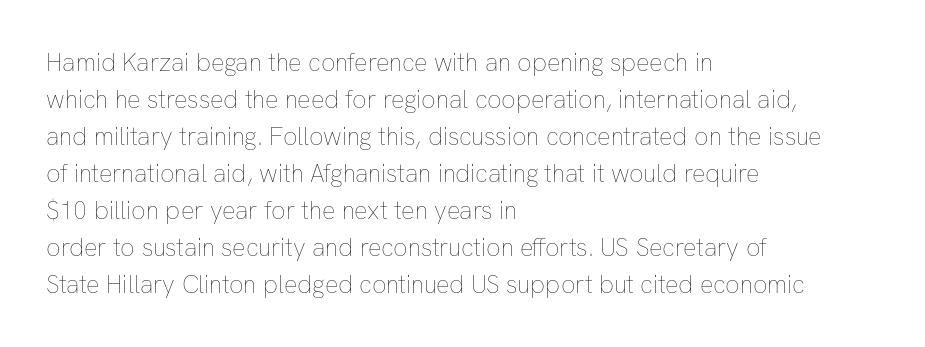
{"italic": "no", "bold": "no", "underline": "no", "align": "left", "line_spacing": "normal", "line_spacing_ratio": 1.48, "letter_spacing": "normal", "letter_spacing_em": 0.0, "glyph_px": 25}
